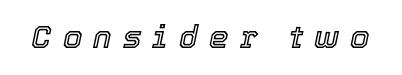
The image shows 31 px text type, italic (leaning right); set unusually wide letter spacing (+0.36 em), not underlined; a medium x-height.
